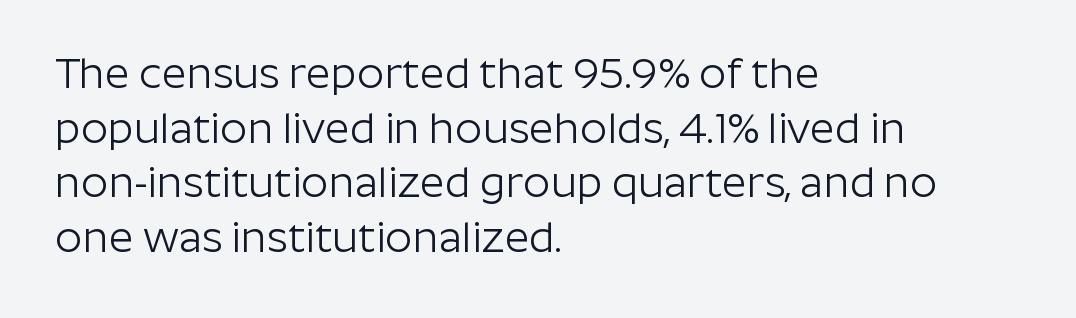
A classic flush-left, rag-right setting is used for this passage. Underline: absent. Stem width sits at or under what a default text font uses. Each letter keeps its own natural width here, so spacing adapts to shape. Serifs: no, the terminals of the letterforms are clean. One glance says typical: line gaps are just what's usual.
